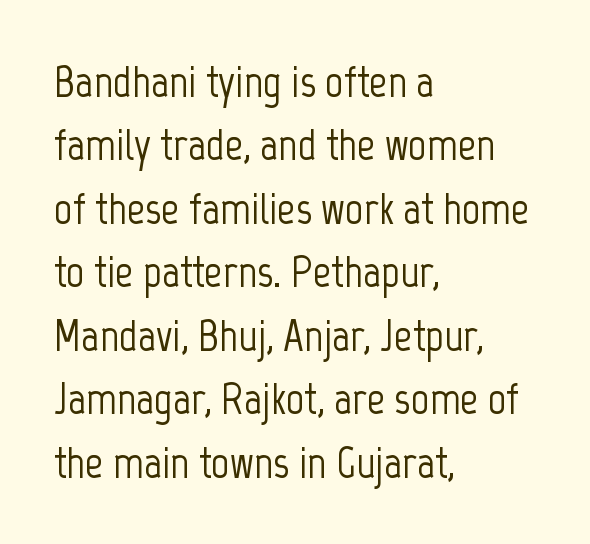
Q: Is the text italic (slanted)? A: No, it is upright.
Q: Is the typeface a serif or a sans-serif typeface? A: Sans-serif.
Q: Is the text underlined? A: No.
Q: How is the paragraph aligned? A: Left-aligned.
Q: Is the spacing between letters normal or unusually wide? A: Normal.
Q: Is the spacing between lines tight, normal or loose? A: Normal.
Q: Width (condensed, normal, or wide)? A: Condensed.
Q: Stroke contrast? A: Low.
Q: x-height? A: Medium.
Q: Monospaced? A: No.
